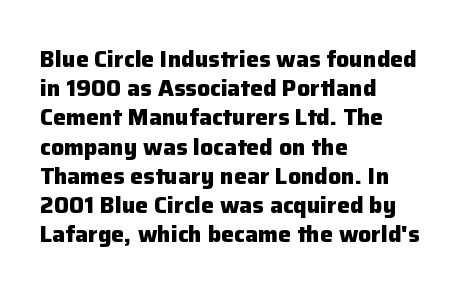
The image shows 23 px bold type, upright; set left-aligned, normal line spacing (1.27x), normal letter spacing, not underlined.
